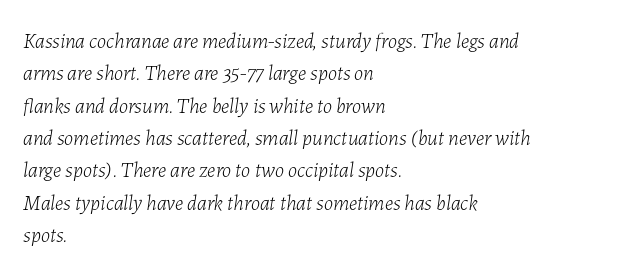
The image shows 21 px text type, italic (leaning right); set left-aligned, normal line spacing (1.54x), normal letter spacing, not underlined.
